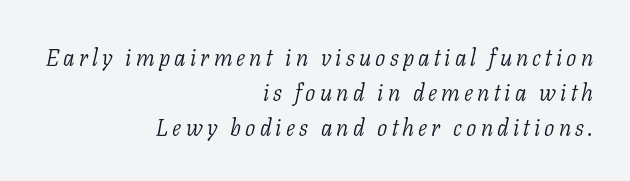
{"italic": "yes", "lean": "right", "slant_degrees": 11, "bold": "no", "underline": "no", "align": "right", "line_spacing": "normal", "line_spacing_ratio": 1.53, "glyph_px": 23}
